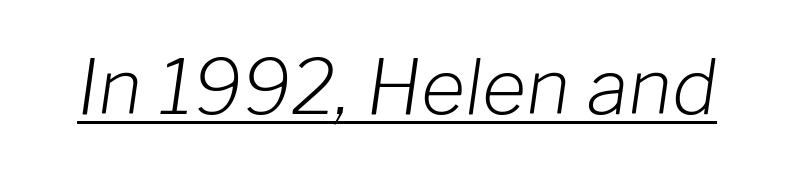
Q: Is the text bold? A: No.
Q: Is the text italic (slanted)? A: Yes, it leans right by about 8 degrees.
Q: Is the text underlined? A: Yes.
Q: Is the spacing between letters normal or unusually wide? A: Normal.
Q: Width (condensed, normal, or wide)? A: Normal.
Q: Stroke contrast? A: Low.
Q: x-height? A: Medium.
Q: Monospaced? A: No.
